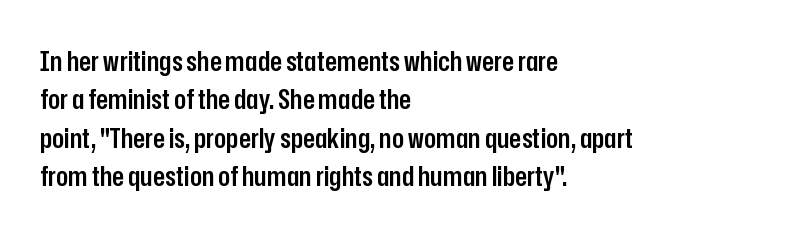
The image shows 28 px semibold, condensed sans-serif type, upright; set left-aligned, normal line spacing (1.37x), normal letter spacing, not underlined; low stroke contrast and a medium x-height.
